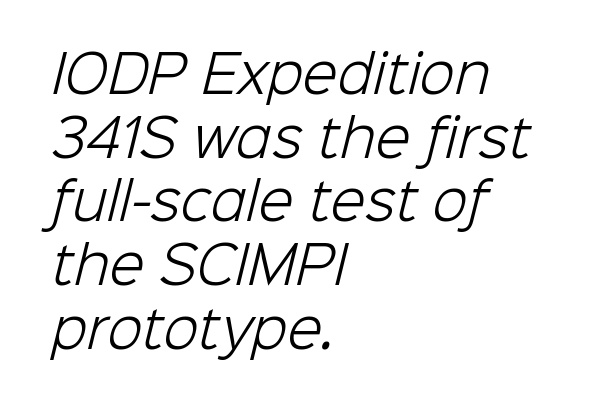
Q: Is the text bold? A: No.
Q: Is the typeface a serif or a sans-serif typeface? A: Sans-serif.
Q: Is the text underlined? A: No.
Q: How is the paragraph aligned? A: Left-aligned.
Q: Is the spacing between letters normal or unusually wide? A: Normal.
Q: Is the spacing between lines tight, normal or loose? A: Normal.
Q: Width (condensed, normal, or wide)? A: Normal.
Q: Stroke contrast? A: Low.
Q: x-height? A: Medium.
Q: Monospaced? A: No.
